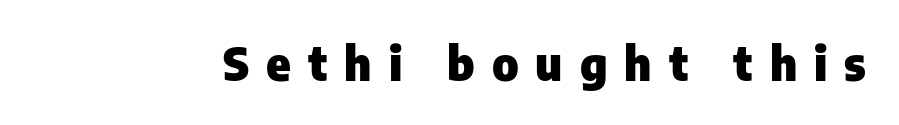
{"serif": "no", "italic": "no", "bold": "yes", "weight": "heavy", "width": "normal", "stroke_contrast": "low", "x_height": "medium", "monospaced": "no", "underline": "no", "letter_spacing": "wide", "letter_spacing_em": 0.37, "glyph_px": 46}
